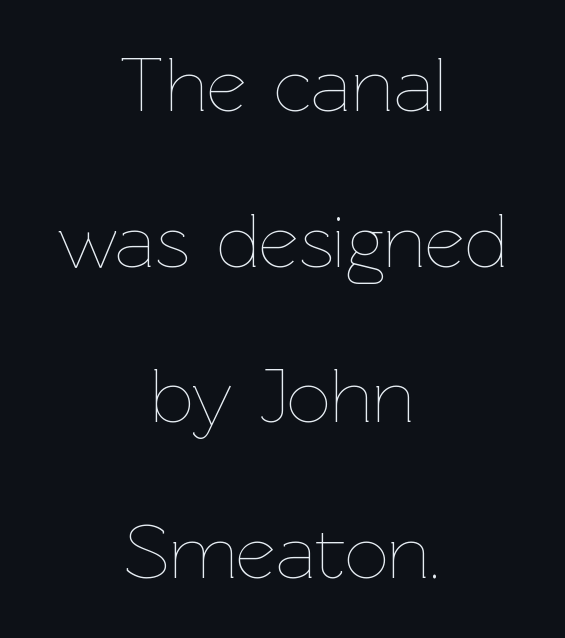
Q: Is the text bold? A: No.
Q: Is the text italic (slanted)? A: No, it is upright.
Q: Is the text underlined? A: No.
Q: How is the paragraph aligned? A: Centered.
Q: Is the spacing between letters normal or unusually wide? A: Normal.
Q: Is the spacing between lines tight, normal or loose? A: Loose.
Q: Width (condensed, normal, or wide)? A: Normal.
Q: Stroke contrast? A: Low.
Q: x-height? A: Medium.
Q: Monospaced? A: No.
